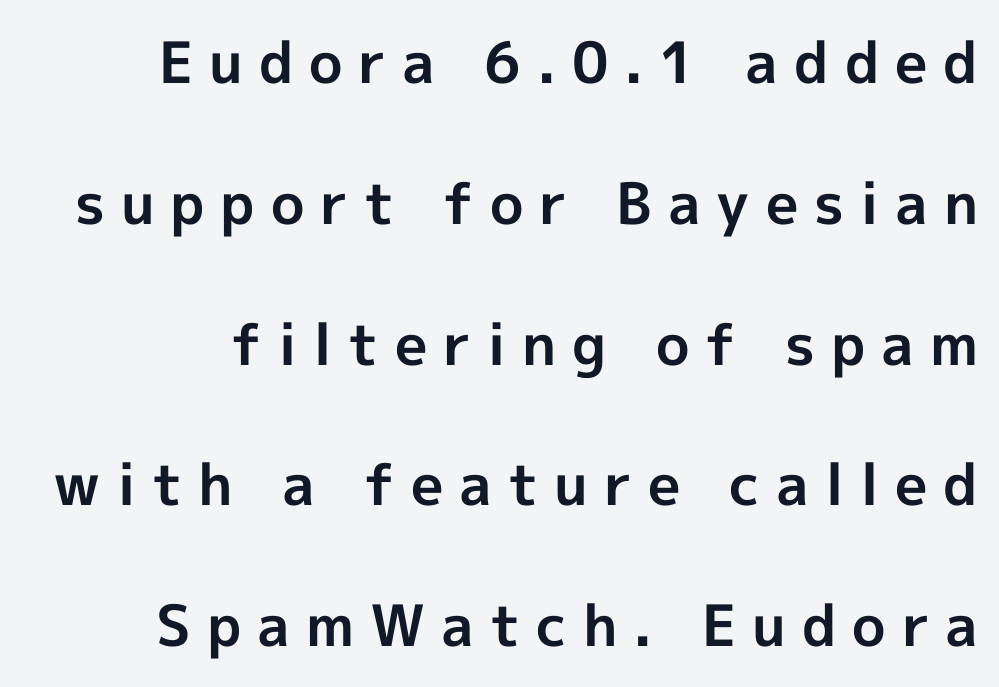
The image shows 57 px bold sans-serif type, upright; set loose line spacing (2.47x), unusually wide letter spacing (+0.28 em), not underlined; a medium x-height.
